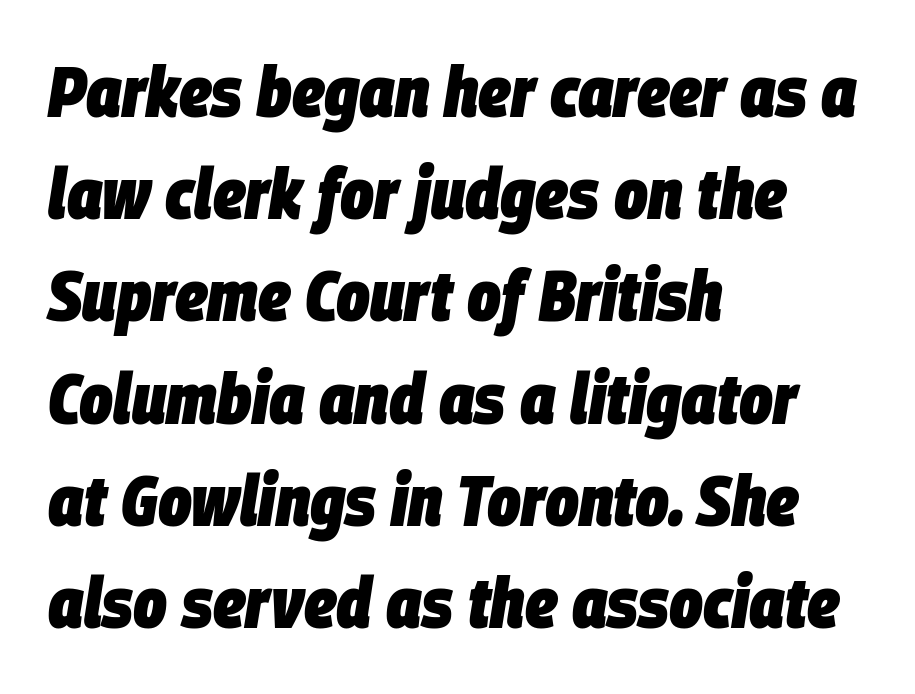
Has an underline been added? It has not. In terms of letterspacing, this is plain default setting. Every row of glyphs begins at an identical x-position on the left. Each letter keeps its own natural width here, so spacing adapts to shape. Honestly, the row spacing looks completely unremarkable.
